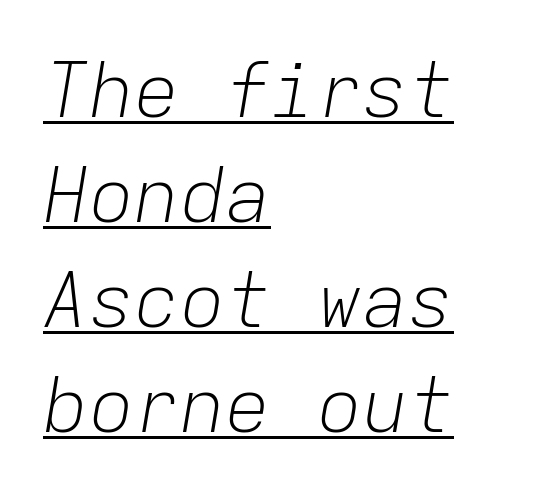
The ragged edge is on the right, which tells us the setting is flush left. No extra ink here — the face is not bold. Each letter, wide or thin by design, is forced into the same width here. In terms of posture, this sample is oblique. The words here are underlined.
